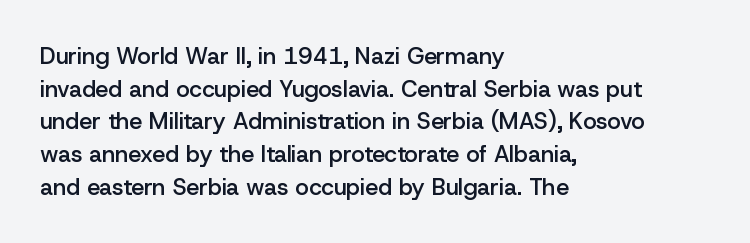
A classic flush-left, rag-right setting is used for this passage. Inter-character spacing is left at the font's built-in metrics. Notice how descenders clear the ascenders below comfortably — that's standard leading. Stroke thickness is moderately raised; the sample reads as semibold. Quick note: underline off.
